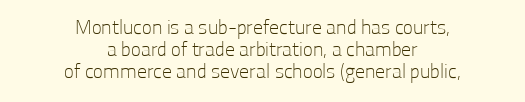
The image shows 20 px text type, upright; set centered, tight line spacing (1.1x), normal letter spacing, not underlined.
